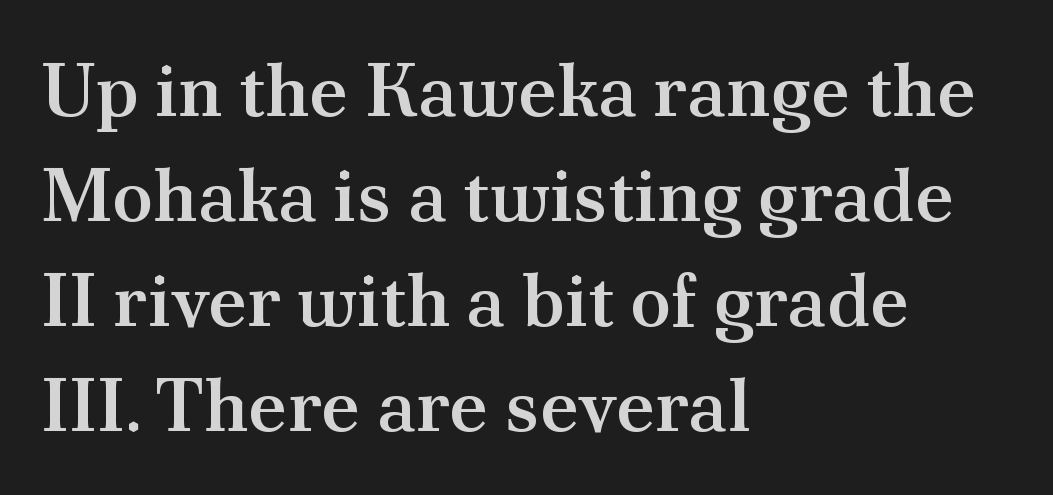
{"serif": "yes", "italic": "no", "bold": "semi", "weight": "semibold", "width": "normal", "stroke_contrast": "medium", "x_height": "small", "monospaced": "no", "underline": "no", "align": "left", "line_spacing": "normal", "line_spacing_ratio": 1.4, "letter_spacing": "normal", "letter_spacing_em": 0.0, "glyph_px": 75}
